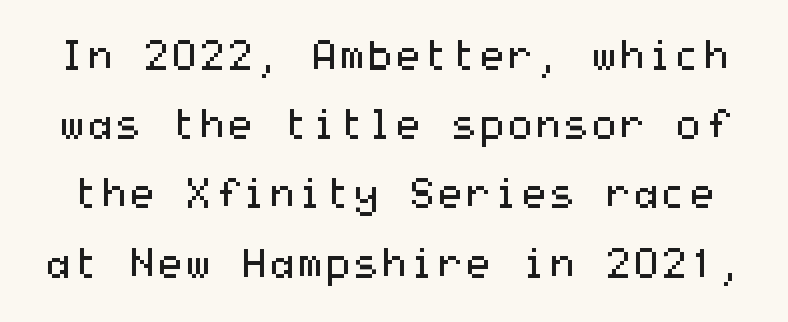
The image shows 40 px regular-weight, wide sans-serif type, upright; set line spacing 1.73x, normal letter spacing, not underlined; medium stroke contrast and a medium x-height.
